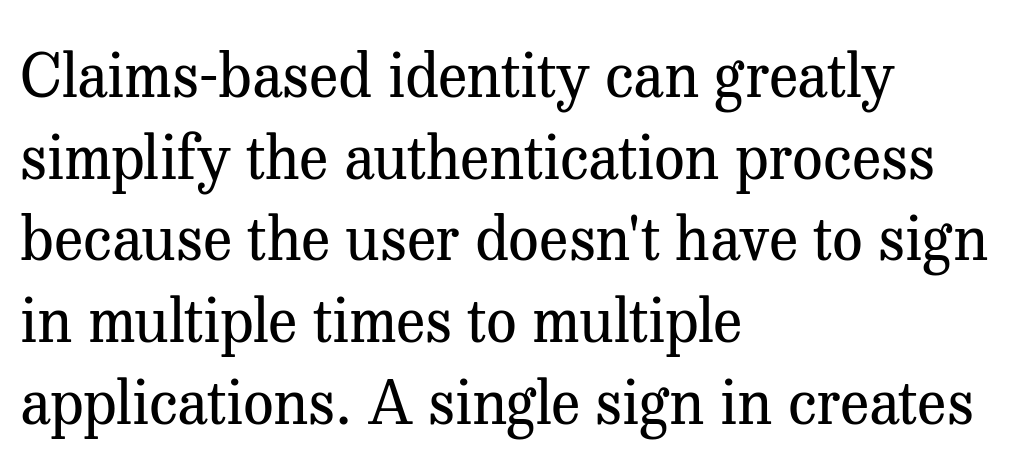
Is this a heavy cut? Hardly; it is regular or lighter. Caption: multi-line text, flush left, ragged right. The rendering shows small feet on the letterforms — a serif design. The letters sit at their default tracking, neither squeezed nor spread. Is there much room between lines? A standard amount, neither cramped nor airy.
